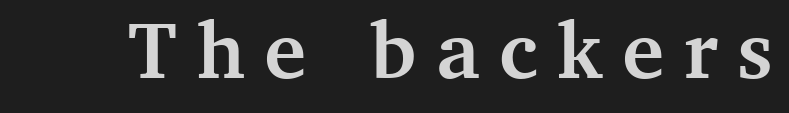
Regarding serifs, this sample has them. Notice how the stems are strictly vertical — no italics here. On the weight axis this lands at bold, roughly 700. A bare baseline throughout the passage. Looks like regular typesetting: each glyph gets only the width it needs.
